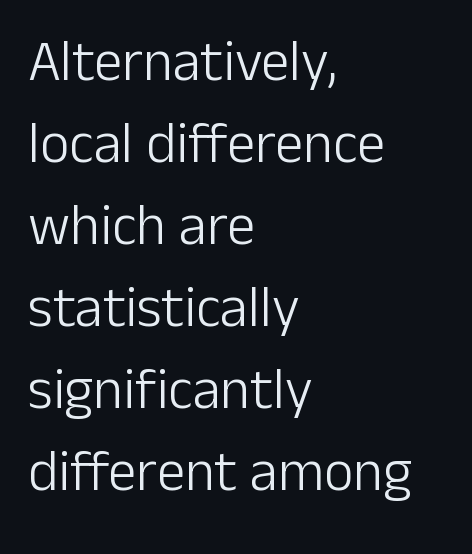
Q: Is the text bold? A: No.
Q: Is the text italic (slanted)? A: No, it is upright.
Q: Is the typeface a serif or a sans-serif typeface? A: Sans-serif.
Q: Is the text underlined? A: No.
Q: How is the paragraph aligned? A: Left-aligned.
Q: Is the spacing between letters normal or unusually wide? A: Normal.
Q: Is the spacing between lines tight, normal or loose? A: Normal.
Q: Width (condensed, normal, or wide)? A: Normal.
Q: Stroke contrast? A: Low.
Q: x-height? A: Medium.
Q: Monospaced? A: No.
